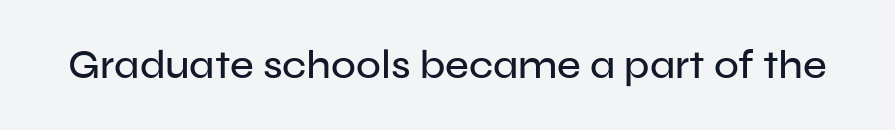
{"serif": "no", "italic": "no", "width": "normal", "stroke_contrast": "low", "x_height": "medium", "monospaced": "no", "underline": "no", "letter_spacing": "normal", "letter_spacing_em": 0.0, "glyph_px": 41}
